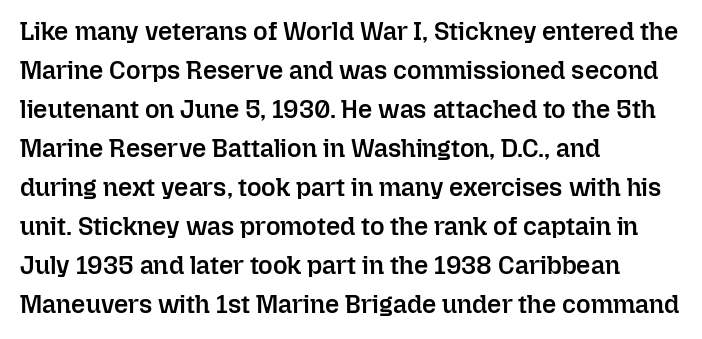
{"italic": "no", "bold": "semi", "underline": "no", "align": "left", "line_spacing": "normal", "line_spacing_ratio": 1.56, "letter_spacing": "normal", "letter_spacing_em": 0.0, "glyph_px": 25}
